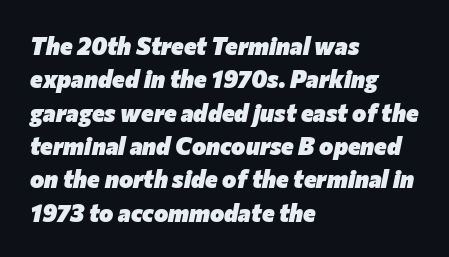
{"italic": "yes", "lean": "right", "slant_degrees": 12, "bold": "yes", "underline": "no", "align": "left", "line_spacing": "normal", "line_spacing_ratio": 1.39, "letter_spacing": "normal", "letter_spacing_em": 0.0, "glyph_px": 24}
